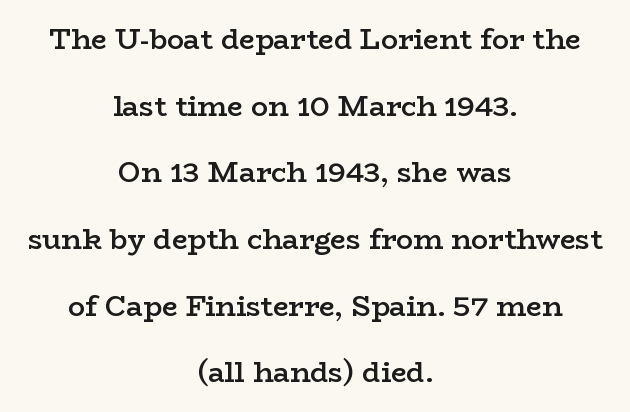
Italic? Not at all — the glyphs are vertical. The rendering uses a large line-height, opening up the rows. Heft: intermediate — a semibold. The line texture is even and compact thanks to regular tracking.
